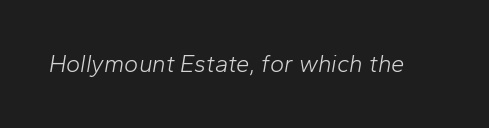
{"italic": "yes", "lean": "right", "slant_degrees": 10, "bold": "no", "underline": "no", "letter_spacing": "normal", "letter_spacing_em": 0.0, "glyph_px": 24}
